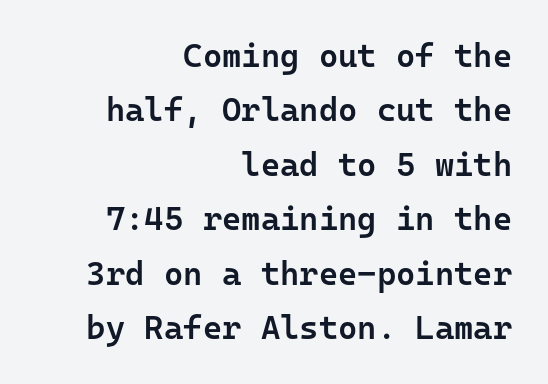
The image shows 33 px semibold sans-serif type, upright, monospaced; set right-aligned, normal line spacing (1.65x), normal letter spacing, not underlined; low stroke contrast and a medium x-height.
